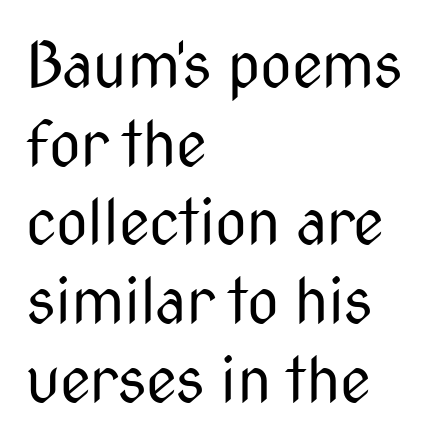
The passage shown is typed in a proportional face where columns would drift. Spacing between characters is what you'd get straight out of the box. The face looks like a standard text weight, possibly lighter. Students, observe: this is what conventionally led text looks like. The space beneath each line is pristine and unruled.
